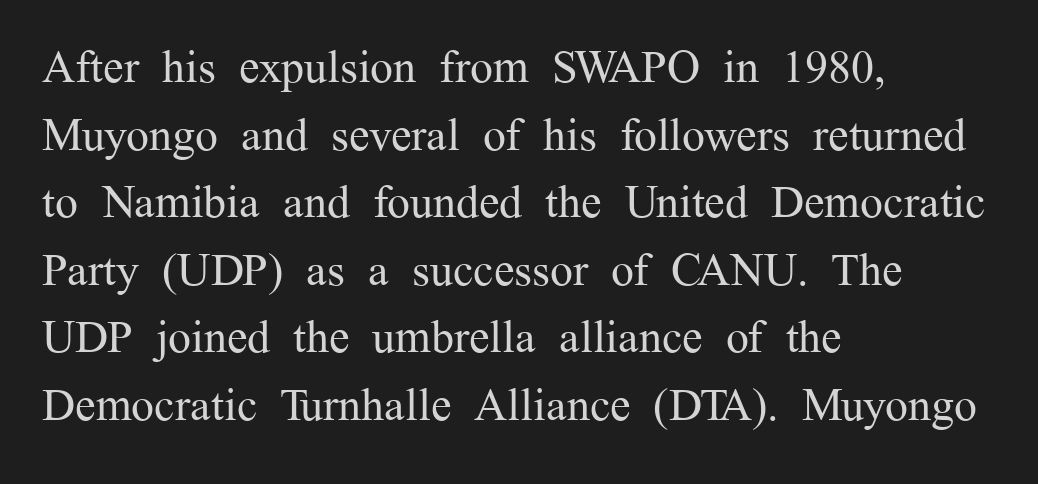
Q: Is the text bold? A: No.
Q: Is the text italic (slanted)? A: No, it is upright.
Q: Is the typeface a serif or a sans-serif typeface? A: Serif.
Q: Is the text underlined? A: No.
Q: How is the paragraph aligned? A: Left-aligned.
Q: Is the spacing between letters normal or unusually wide? A: Normal.
Q: Is the spacing between lines tight, normal or loose? A: Normal.
Q: Width (condensed, normal, or wide)? A: Normal.
Q: Stroke contrast? A: Medium.
Q: x-height? A: Medium.
Q: Monospaced? A: No.
